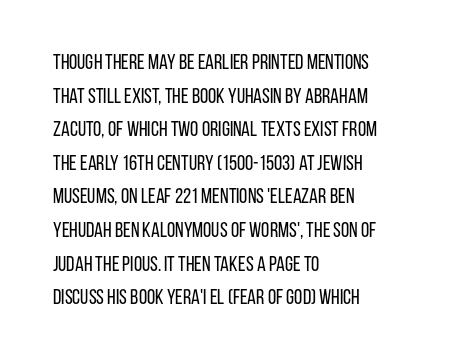
{"italic": "no", "bold": "no", "underline": "no", "align": "left", "line_spacing": "normal", "line_spacing_ratio": 1.6, "letter_spacing": "normal", "letter_spacing_em": 0.0, "glyph_px": 21}
